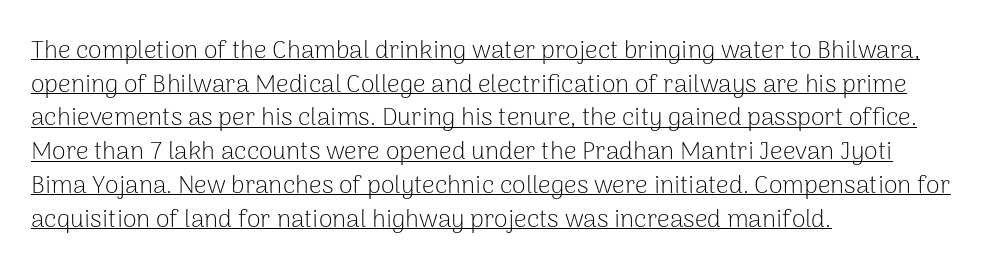
The image shows 25 px text type, upright; set left-aligned, normal line spacing (1.35x), normal letter spacing, underlined.
